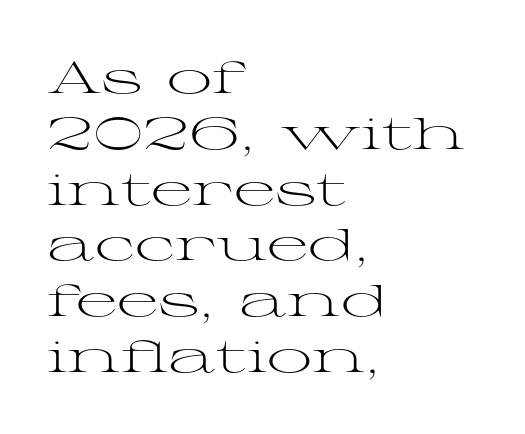
{"serif": "yes", "italic": "no", "bold": "no", "weight": "light", "width": "wide", "stroke_contrast": "medium", "x_height": "medium", "monospaced": "no", "underline": "no", "align": "left", "line_spacing_ratio": 1.24, "letter_spacing": "normal", "letter_spacing_em": 0.0, "glyph_px": 45}
